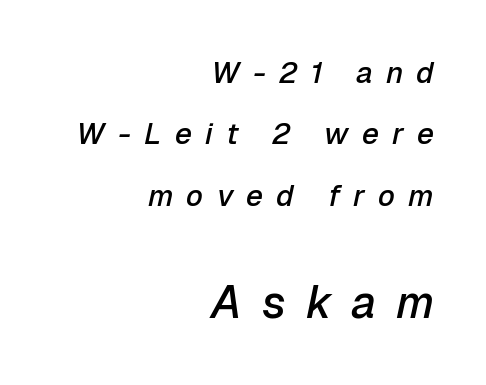
{"italic": "yes", "lean": "right", "slant_degrees": 12, "bold": "semi", "weight": "semibold", "width": "normal", "stroke_contrast": "low", "x_height": "medium", "monospaced": "no", "underline": "no", "align": "right", "line_spacing": "loose", "line_spacing_ratio": 2.05, "letter_spacing": "wide", "letter_spacing_em": 0.44, "larger_block": "second", "size_ratio": 1.5, "glyph_px": 45}
